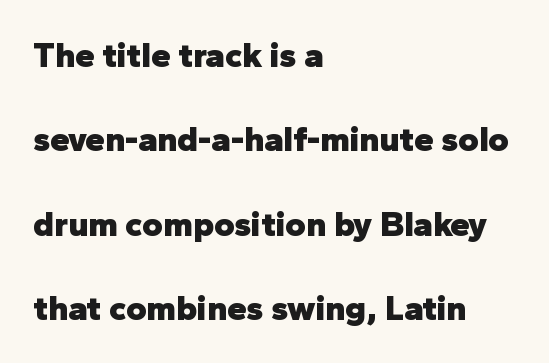
Q: Is the text bold? A: Yes.
Q: Is the text italic (slanted)? A: No, it is upright.
Q: Is the typeface a serif or a sans-serif typeface? A: Sans-serif.
Q: Is the text underlined? A: No.
Q: How is the paragraph aligned? A: Left-aligned.
Q: Is the spacing between letters normal or unusually wide? A: Normal.
Q: Is the spacing between lines tight, normal or loose? A: Loose.
Q: Width (condensed, normal, or wide)? A: Normal.
Q: Stroke contrast? A: Low.
Q: x-height? A: Medium.
Q: Monospaced? A: No.
